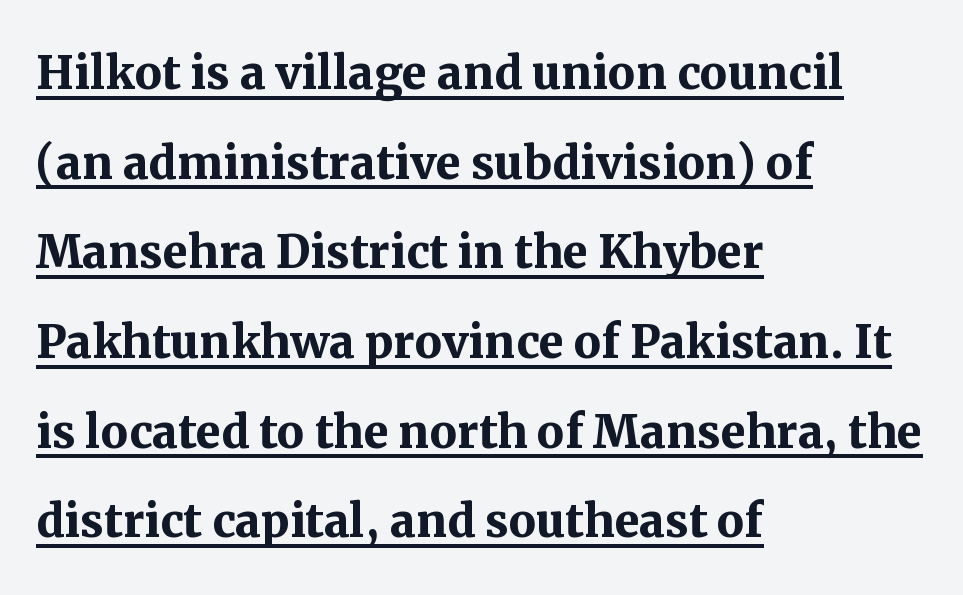
{"serif": "yes", "italic": "no", "bold": "yes", "weight": "semibold", "width": "normal", "stroke_contrast": "medium", "x_height": "medium", "monospaced": "no", "underline": "yes", "align": "left", "line_spacing": "normal", "line_spacing_ratio": 1.47, "letter_spacing": "normal", "letter_spacing_em": 0.0, "glyph_px": 61}
